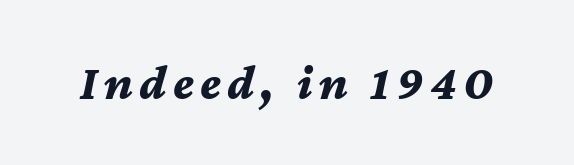
{"italic": "yes", "lean": "right", "slant_degrees": 12, "bold": "yes", "weight": "bold", "width": "normal", "stroke_contrast": "medium", "x_height": "medium", "monospaced": "no", "underline": "no", "glyph_px": 49}
